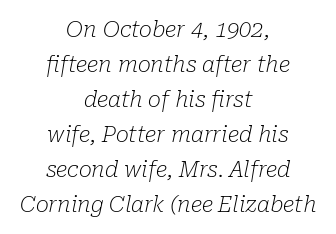
Q: Is the text bold? A: No.
Q: Is the text italic (slanted)? A: Yes, it leans right by about 10 degrees.
Q: Is the text underlined? A: No.
Q: How is the paragraph aligned? A: Centered.
Q: Is the spacing between letters normal or unusually wide? A: Normal.
Q: Is the spacing between lines tight, normal or loose? A: Normal.
